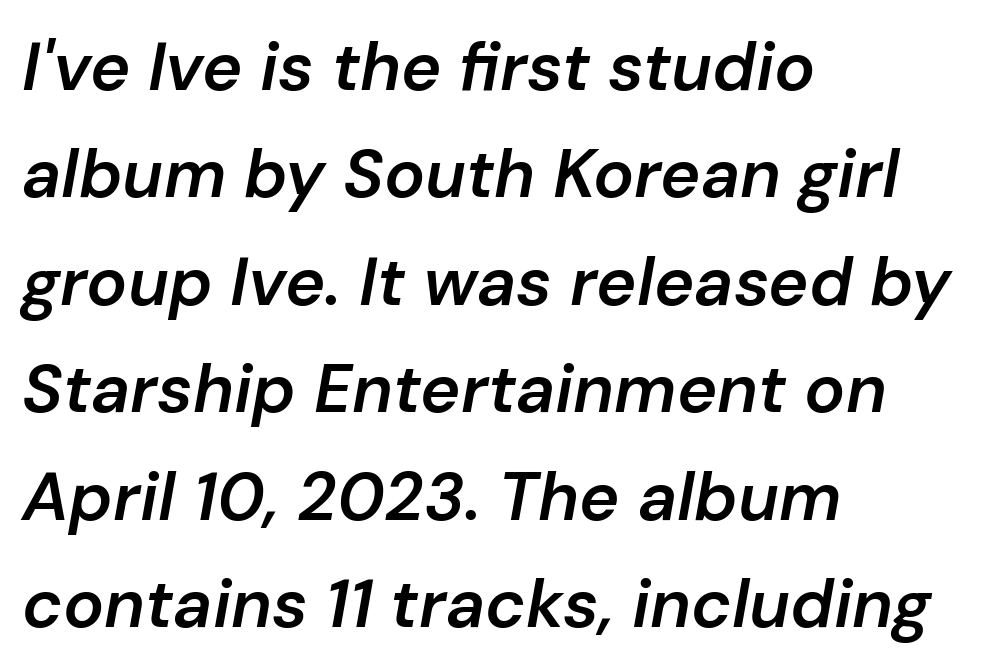
{"italic": "yes", "lean": "right", "slant_degrees": 10, "bold": "semi", "weight": "semibold", "width": "normal", "stroke_contrast": "low", "x_height": "medium", "monospaced": "no", "underline": "no", "align": "left", "line_spacing": "normal", "line_spacing_ratio": 1.58, "letter_spacing": "normal", "letter_spacing_em": 0.0, "glyph_px": 68}
